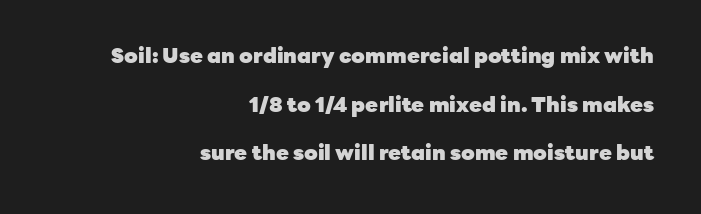
{"italic": "no", "bold": "yes", "underline": "no", "align": "right", "line_spacing": "loose", "line_spacing_ratio": 2.31, "letter_spacing": "normal", "letter_spacing_em": 0.0, "glyph_px": 21}
